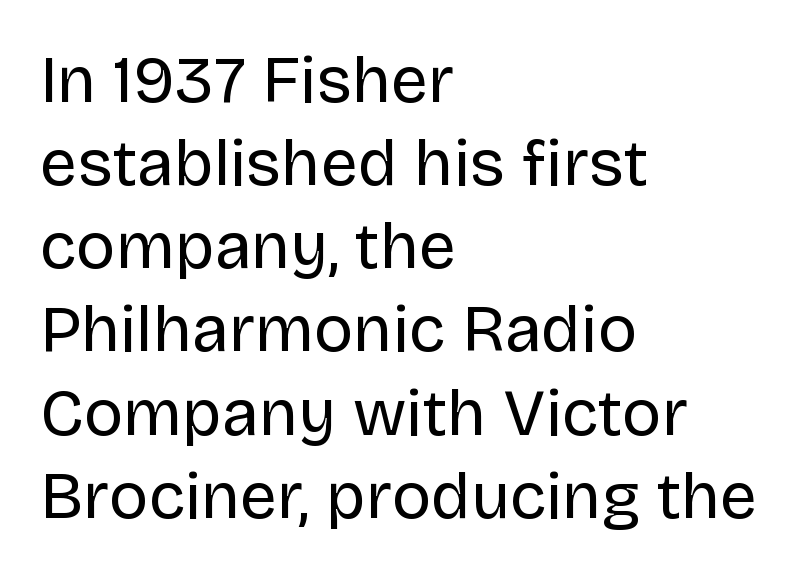
Q: Is the text bold? A: No.
Q: Is the text italic (slanted)? A: No, it is upright.
Q: Is the typeface a serif or a sans-serif typeface? A: Sans-serif.
Q: Is the text underlined? A: No.
Q: How is the paragraph aligned? A: Left-aligned.
Q: Is the spacing between letters normal or unusually wide? A: Normal.
Q: Is the spacing between lines tight, normal or loose? A: Normal.
Q: Width (condensed, normal, or wide)? A: Normal.
Q: Stroke contrast? A: Low.
Q: x-height? A: Large.
Q: Monospaced? A: No.
